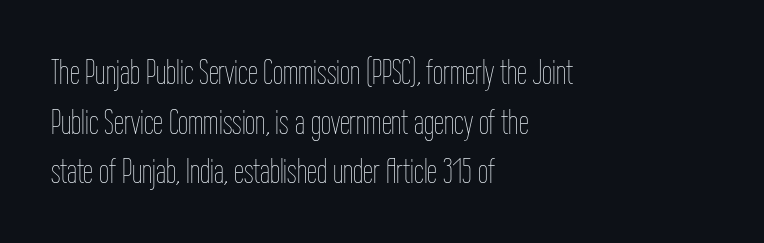
The image shows 36 px thin, condensed type, upright; set left-aligned, normal line spacing (1.38x), normal letter spacing, not underlined; low stroke contrast and a medium x-height.
